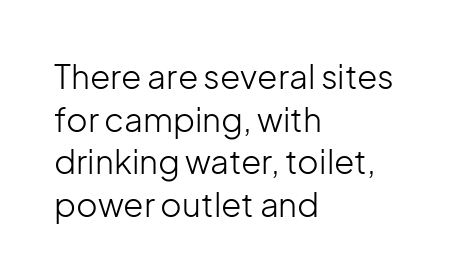
Q: Is the text bold? A: No.
Q: Is the text italic (slanted)? A: No, it is upright.
Q: Is the typeface a serif or a sans-serif typeface? A: Sans-serif.
Q: Is the text underlined? A: No.
Q: How is the paragraph aligned? A: Left-aligned.
Q: Is the spacing between letters normal or unusually wide? A: Normal.
Q: Is the spacing between lines tight, normal or loose? A: Normal.
Q: Width (condensed, normal, or wide)? A: Normal.
Q: Stroke contrast? A: Low.
Q: x-height? A: Medium.
Q: Monospaced? A: No.
